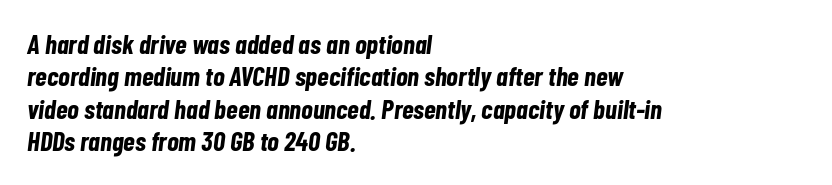
{"italic": "yes", "lean": "right", "slant_degrees": 7, "bold": "yes", "underline": "no", "align": "left", "line_spacing_ratio": 1.2, "letter_spacing": "normal", "letter_spacing_em": 0.0, "glyph_px": 27}
